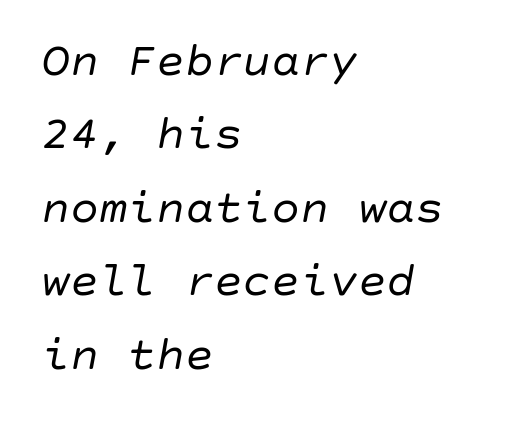
The image shows 48 px regular-weight type, italic (leaning right); set left-aligned, normal line spacing (1.53x), normal letter spacing, not underlined; low stroke contrast and a large x-height.
